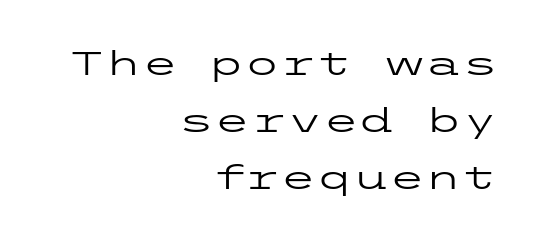
Q: Is the text bold? A: No.
Q: Is the text italic (slanted)? A: No, it is upright.
Q: Is the typeface a serif or a sans-serif typeface? A: Sans-serif.
Q: Is the text underlined? A: No.
Q: How is the paragraph aligned? A: Right-aligned.
Q: Is the spacing between letters normal or unusually wide? A: Normal.
Q: Width (condensed, normal, or wide)? A: Wide.
Q: Stroke contrast? A: Low.
Q: x-height? A: Medium.
